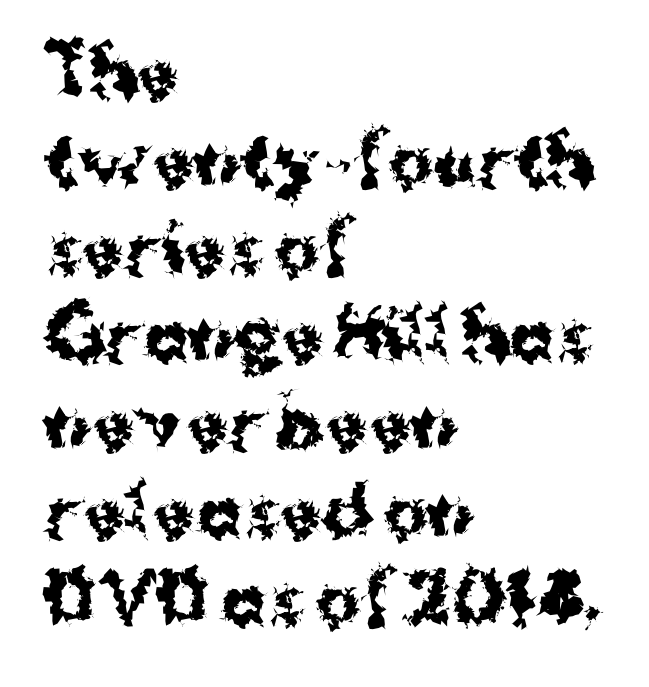
The image shows 67 px bold sans-serif type, upright; set left-aligned, normal line spacing (1.31x), normal letter spacing, not underlined; medium stroke contrast and a medium x-height.
